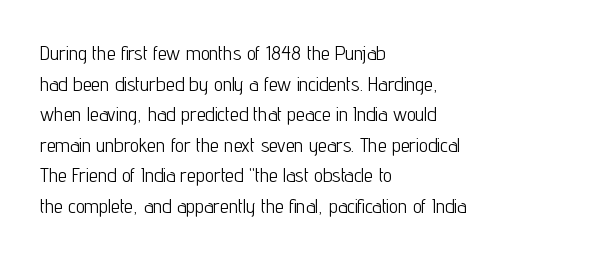
Q: Is the text bold? A: No.
Q: Is the text italic (slanted)? A: No, it is upright.
Q: Is the text underlined? A: No.
Q: How is the paragraph aligned? A: Left-aligned.
Q: Is the spacing between letters normal or unusually wide? A: Normal.
Q: Is the spacing between lines tight, normal or loose? A: Normal.
